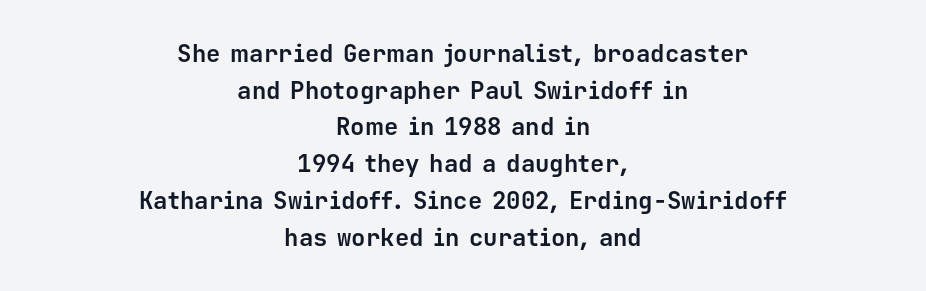
Q: Is the text bold? A: Yes.
Q: Is the text italic (slanted)? A: No, it is upright.
Q: Is the text underlined? A: No.
Q: How is the paragraph aligned? A: Centered.
Q: Is the spacing between letters normal or unusually wide? A: Normal.
Q: Is the spacing between lines tight, normal or loose? A: Normal.
